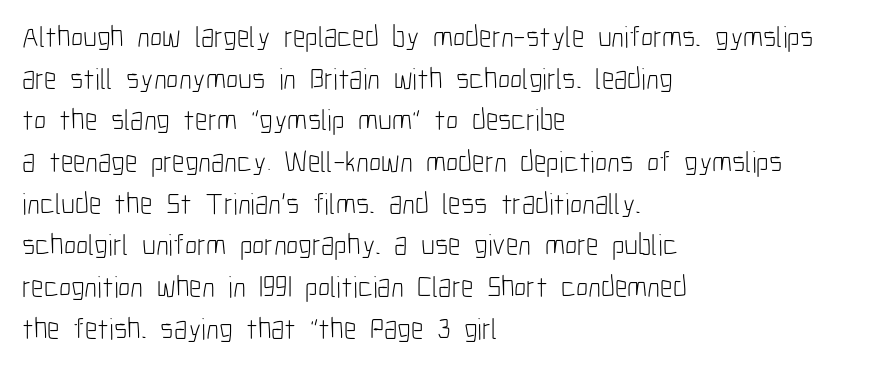
The image shows 30 px light, condensed sans-serif type, upright; set left-aligned, normal line spacing (1.39x), normal letter spacing, not underlined; low stroke contrast and a medium x-height.
